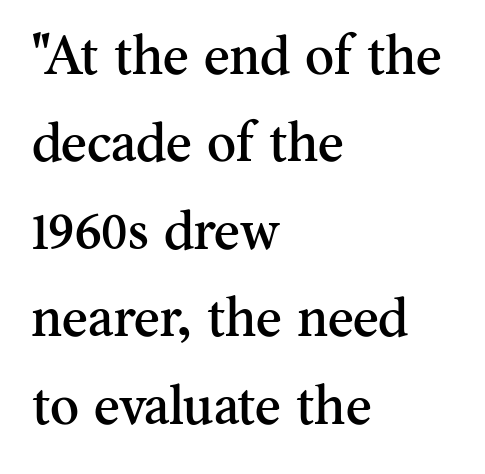
The letterforms sit shoulder to shoulder at normal distance. Beneath every word, the page is bare. A student would call this left alignment; a typographer would say flush left, rag right. Character widths vary here, with narrow letters taking less room than wide ones.
